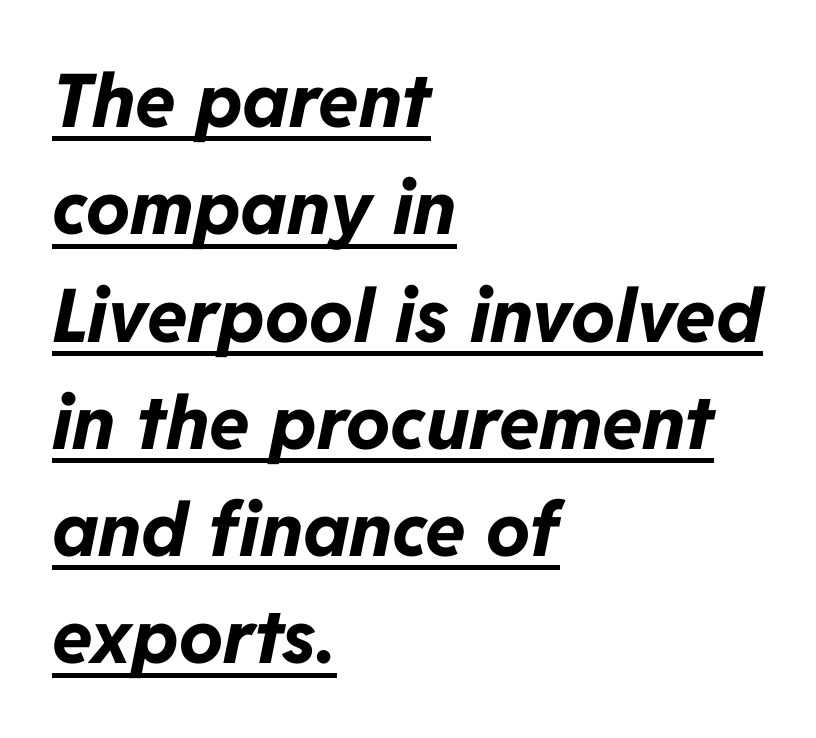
The face used here has the dense, thick strokes of a bold. Compared with typical paragraphs, the rows here are spaced about the same. Proportional: the letters do not fall into vertical columns. These lines stack with their left ends in a neat column. The letters are slanted; this is an italic face. This sample carries an underscore along the baseline area.
